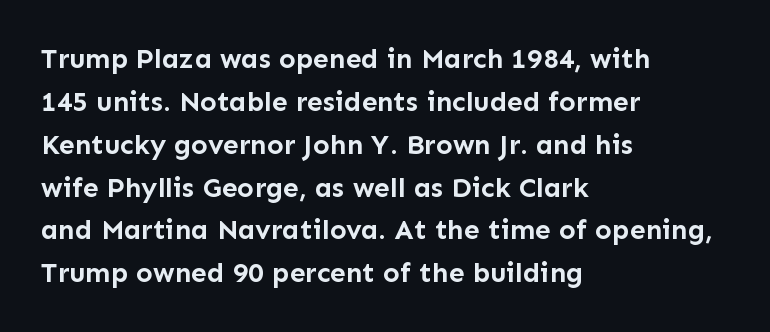
The font's upright variant was chosen for this text. Letters rest on an invisible, unmarked baseline. Each letter's strokes conclude bluntly, with no projecting serifs. Compared with typical body copy, the letter spacing here is the same. Set as a true bold cut, around the 700 mark. Do the characters align in a grid? No, the font is proportional.
